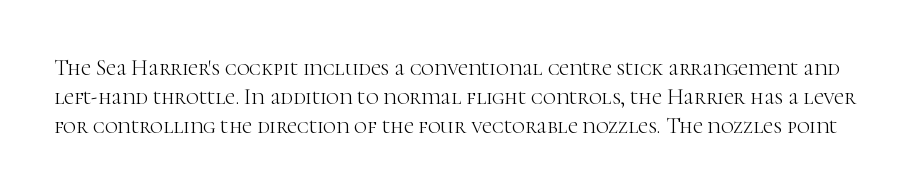
It's the straight-up-and-down kind of type. Only glyphs here, with clear space below each row. What stands out about the letter spacing? Nothing — it is the standard amount. Stem width sits at or under what a default text font uses.
